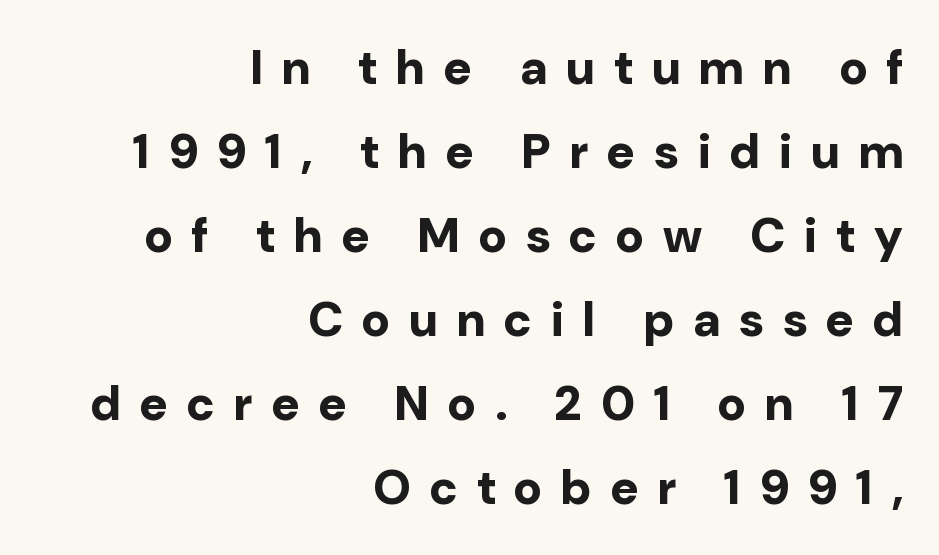
Q: Is the text bold? A: Yes.
Q: Is the text italic (slanted)? A: No, it is upright.
Q: Is the typeface a serif or a sans-serif typeface? A: Sans-serif.
Q: Is the text underlined? A: No.
Q: How is the paragraph aligned? A: Right-aligned.
Q: Is the spacing between letters normal or unusually wide? A: Unusually wide.
Q: Width (condensed, normal, or wide)? A: Normal.
Q: Stroke contrast? A: Low.
Q: x-height? A: Medium.
Q: Monospaced? A: No.
